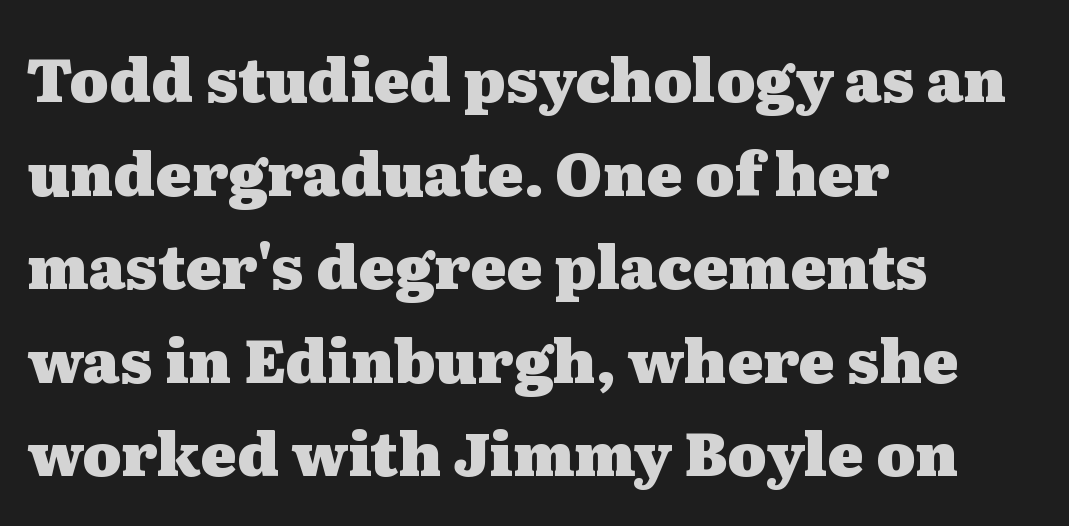
The image shows 60 px heavy, wide serif type, upright; set left-aligned, normal line spacing (1.56x), normal letter spacing, not underlined; medium stroke contrast and a medium x-height.
